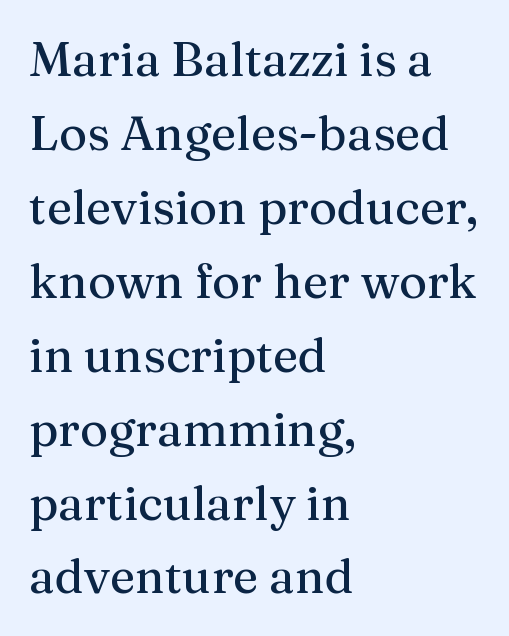
Q: Is the text italic (slanted)? A: No, it is upright.
Q: Is the typeface a serif or a sans-serif typeface? A: Serif.
Q: Is the text underlined? A: No.
Q: How is the paragraph aligned? A: Left-aligned.
Q: Is the spacing between letters normal or unusually wide? A: Normal.
Q: Is the spacing between lines tight, normal or loose? A: Normal.
Q: Width (condensed, normal, or wide)? A: Normal.
Q: Stroke contrast? A: Medium.
Q: x-height? A: Medium.
Q: Monospaced? A: No.
